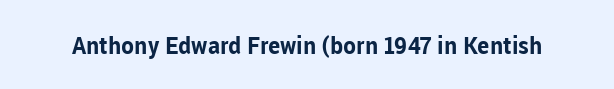
The image shows 24 px bold type, upright; set normal letter spacing, not underlined.
